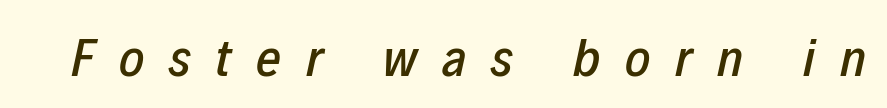
The image shows 54 px condensed type, italic (leaning right); set unusually wide letter spacing (+0.46 em), not underlined; low stroke contrast and a medium x-height.
